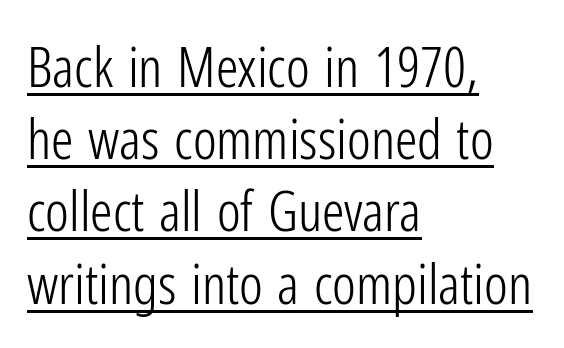
The image shows 56 px light, condensed sans-serif type, upright; set left-aligned, normal line spacing (1.29x), normal letter spacing, underlined; low stroke contrast and a medium x-height.
